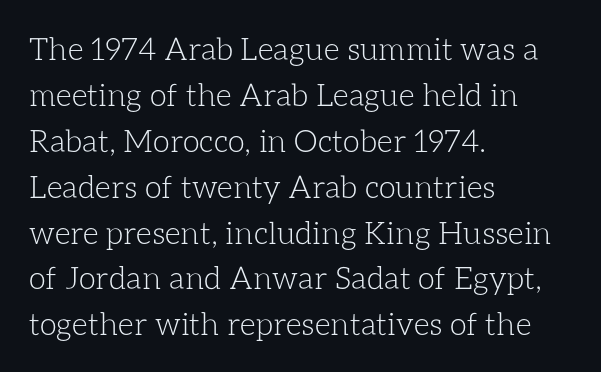
{"italic": "no", "bold": "no", "weight": "light", "width": "normal", "stroke_contrast": "low", "x_height": "medium", "monospaced": "no", "underline": "no", "align": "left", "line_spacing": "normal", "line_spacing_ratio": 1.48, "letter_spacing": "normal", "letter_spacing_em": 0.0, "glyph_px": 31}
